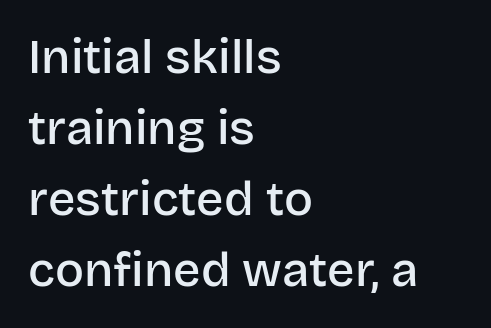
The designer went with a sans here, leaving each stem footless. Each letter keeps its own natural width here, so spacing adapts to shape. The foot of each line stays bare and open. Horizontal alignment here is leftward, the default for most running prose. The space between consecutive lines is moderate. In terms of letterspacing, this is plain default setting.
